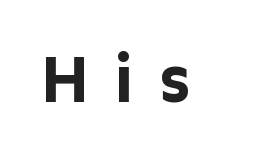
The image shows 63 px bold sans-serif type, upright; set unusually wide letter spacing (+0.41 em), not underlined; low stroke contrast and a medium x-height.
